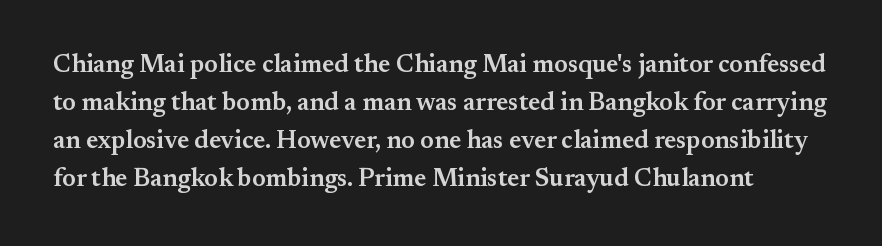
The image shows 25 px text type, upright; set normal line spacing (1.52x), normal letter spacing, not underlined.
